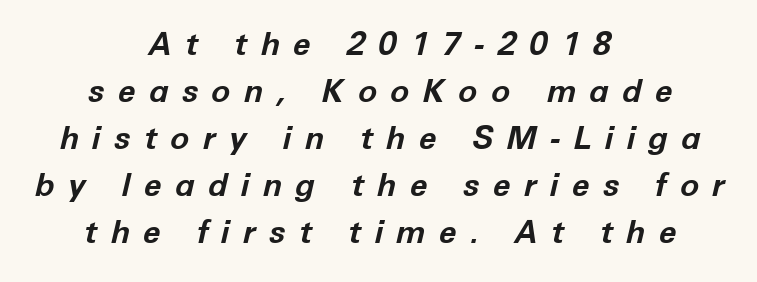
The image shows 32 px bold type, italic (leaning right); set centered, normal line spacing (1.47x), unusually wide letter spacing (+0.41 em), not underlined; low stroke contrast and a medium x-height.
